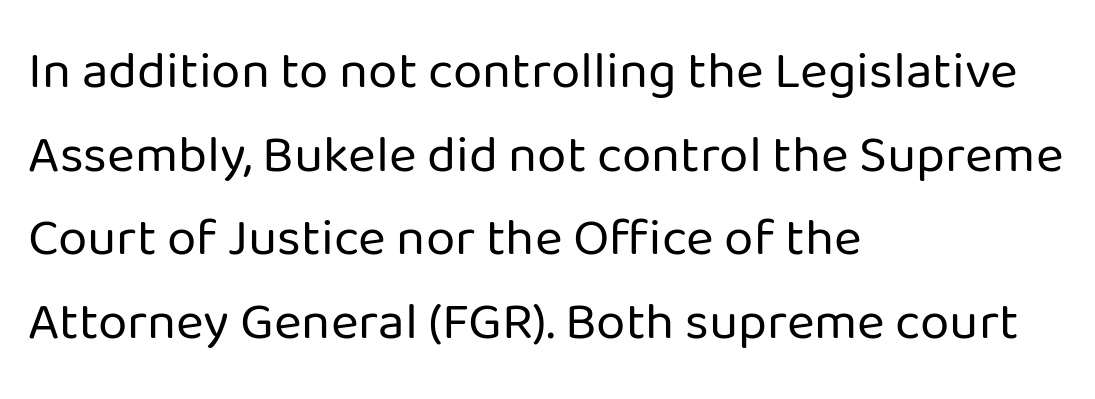
{"serif": "no", "italic": "no", "bold": "no", "weight": "regular", "width": "normal", "stroke_contrast": "low", "x_height": "medium", "monospaced": "no", "underline": "no", "align": "left", "line_spacing": "normal", "line_spacing_ratio": 1.58, "letter_spacing": "normal", "letter_spacing_em": 0.0, "glyph_px": 53}
